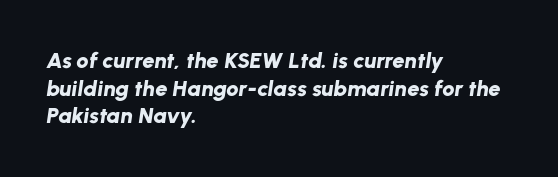
Q: Is the text bold? A: Yes.
Q: Is the text italic (slanted)? A: Yes, it leans right by about 8 degrees.
Q: Is the text underlined? A: No.
Q: How is the paragraph aligned? A: Left-aligned.
Q: Is the spacing between letters normal or unusually wide? A: Normal.
Q: Is the spacing between lines tight, normal or loose? A: Normal.
